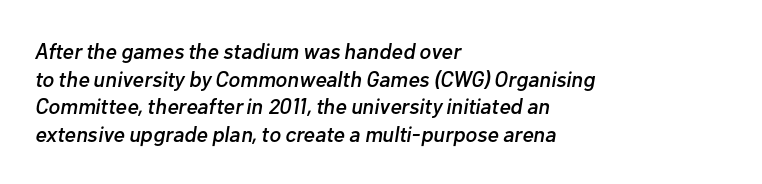
Q: Is the text italic (slanted)? A: Yes, it leans right by about 10 degrees.
Q: Is the text underlined? A: No.
Q: How is the paragraph aligned? A: Left-aligned.
Q: Is the spacing between letters normal or unusually wide? A: Normal.
Q: Is the spacing between lines tight, normal or loose? A: Normal.
